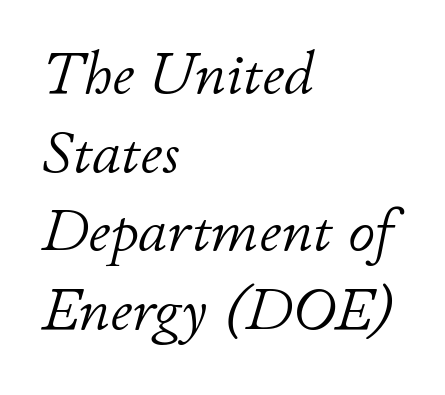
{"italic": "yes", "lean": "right", "slant_degrees": 11, "bold": "no", "weight": "light", "width": "normal", "stroke_contrast": "low", "x_height": "small", "monospaced": "no", "underline": "no", "align": "left", "line_spacing": "normal", "line_spacing_ratio": 1.31, "letter_spacing": "normal", "letter_spacing_em": 0.0, "glyph_px": 60}
